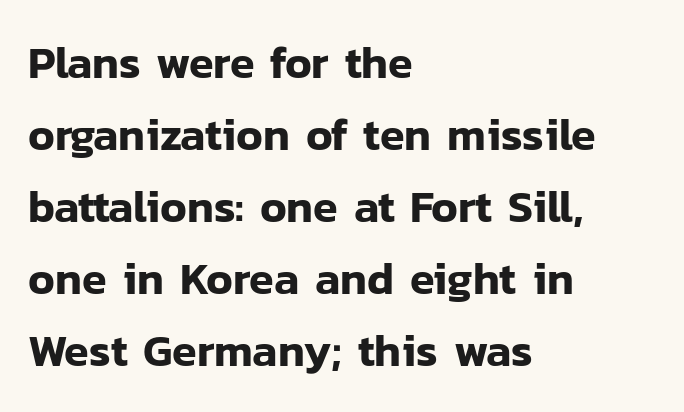
The image shows 45 px sans-serif type, upright; set left-aligned, normal line spacing (1.6x), normal letter spacing, not underlined; low stroke contrast and a medium x-height.
